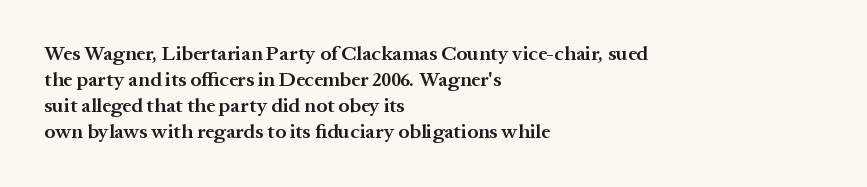
{"italic": "no", "bold": "semi", "underline": "no", "align": "left", "line_spacing": "normal", "line_spacing_ratio": 1.3, "letter_spacing": "normal", "letter_spacing_em": 0.0, "glyph_px": 20}
